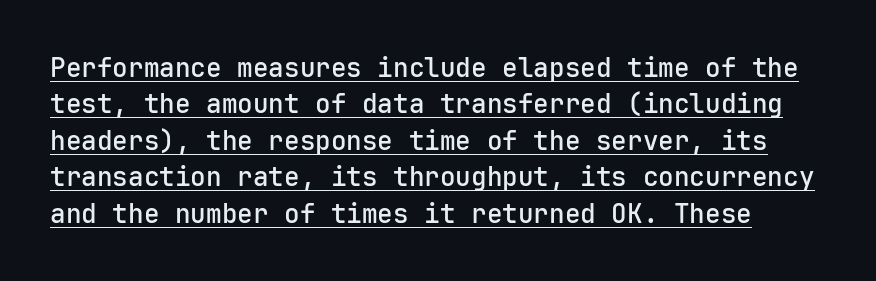
These words are printed semibold, heavier than regular yet not bold. Default kerning and tracking; the words read as compact shapes. You can tell it's not italic because the verticals are truly vertical. Each new line begins a customary step beneath the previous one. Decoration check: the copy is underlined.
